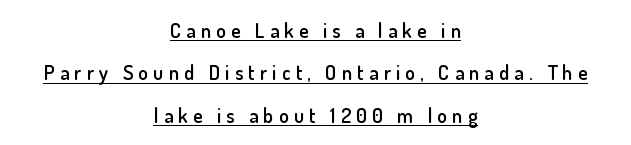
The image shows 20 px text type, upright; set centered, loose line spacing (2.12x), unusually wide letter spacing (+0.26 em), underlined.
